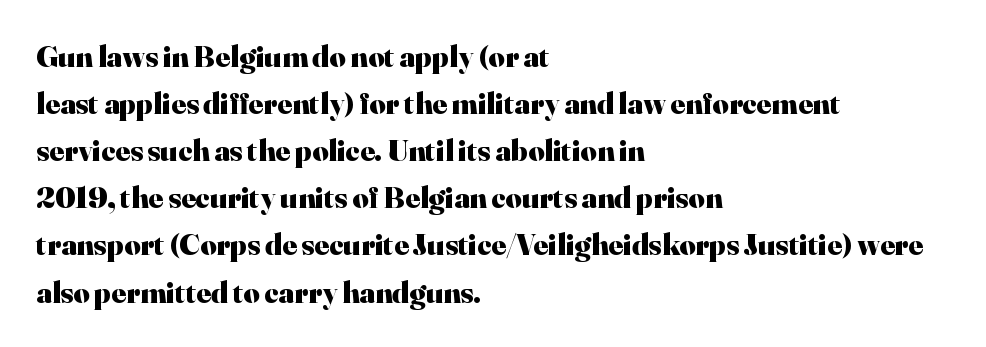
Lines of text with bare space underneath. On the weight axis this lands at bold, roughly 700. If you measured baseline to baseline, you'd find a middling distance. Each letter keeps its own natural width here, so spacing adapts to shape.
